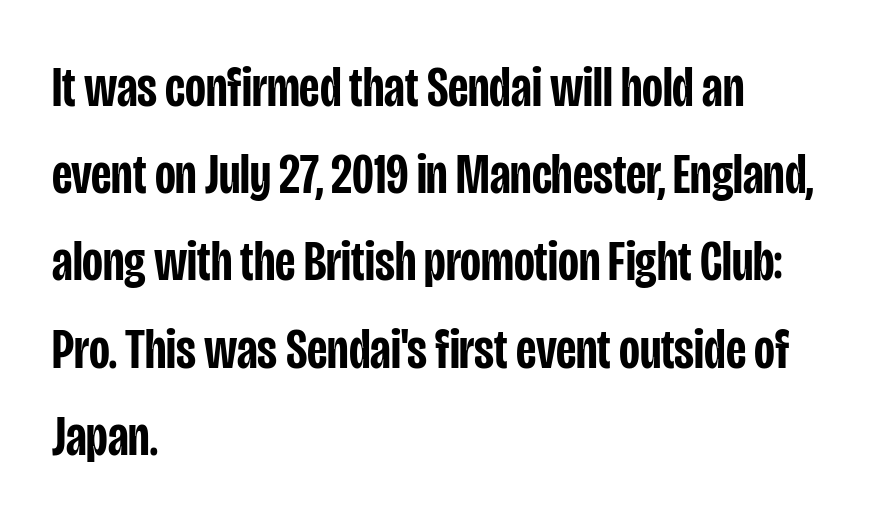
Q: Is the text bold? A: Semi-bold.
Q: Is the text italic (slanted)? A: No, it is upright.
Q: Is the typeface a serif or a sans-serif typeface? A: Sans-serif.
Q: Is the text underlined? A: No.
Q: How is the paragraph aligned? A: Left-aligned.
Q: Is the spacing between letters normal or unusually wide? A: Normal.
Q: Is the spacing between lines tight, normal or loose? A: Normal.
Q: Width (condensed, normal, or wide)? A: Condensed.
Q: Stroke contrast? A: Low.
Q: x-height? A: Large.
Q: Monospaced? A: No.
